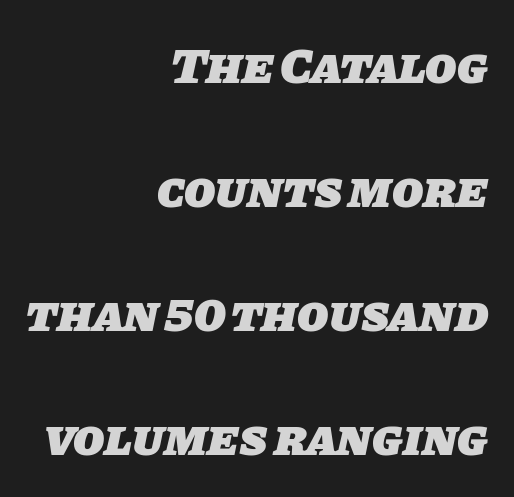
Q: Is the text bold? A: Yes.
Q: Is the typeface a serif or a sans-serif typeface? A: Serif.
Q: Is the text underlined? A: No.
Q: How is the paragraph aligned? A: Right-aligned.
Q: Is the spacing between letters normal or unusually wide? A: Normal.
Q: Is the spacing between lines tight, normal or loose? A: Loose.
Q: Width (condensed, normal, or wide)? A: Normal.
Q: Stroke contrast? A: Low.
Q: x-height? A: Large.
Q: Monospaced? A: No.
